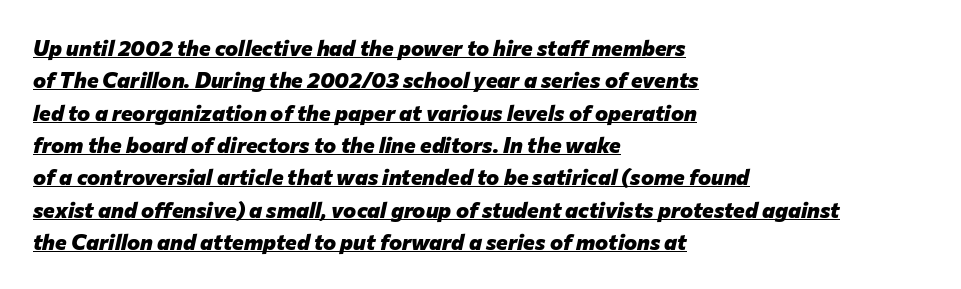
{"italic": "yes", "lean": "right", "slant_degrees": 12, "bold": "yes", "underline": "yes", "align": "left", "line_spacing": "normal", "line_spacing_ratio": 1.47, "letter_spacing": "normal", "letter_spacing_em": 0.0, "glyph_px": 22}
